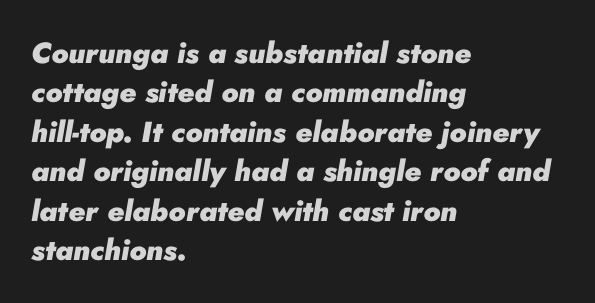
Q: Is the text bold? A: Yes.
Q: Is the text italic (slanted)? A: Yes, it leans right by about 10 degrees.
Q: Is the text underlined? A: No.
Q: How is the paragraph aligned? A: Left-aligned.
Q: Is the spacing between letters normal or unusually wide? A: Normal.
Q: Is the spacing between lines tight, normal or loose? A: Normal.
Q: Width (condensed, normal, or wide)? A: Normal.
Q: Stroke contrast? A: Low.
Q: x-height? A: Small.
Q: Monospaced? A: No.
